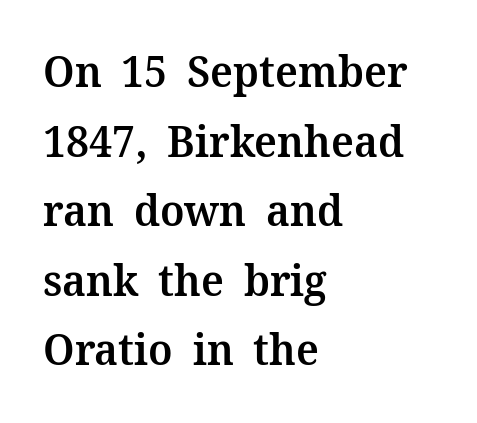
Every row of glyphs begins at an identical x-position on the left. There is no visible air inserted between adjacent glyphs. It's the straight-up-and-down kind of type. A normal amount of white space separates one row of letters from the next.
